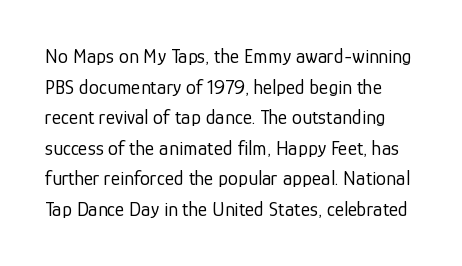
Q: Is the text bold? A: No.
Q: Is the text italic (slanted)? A: No, it is upright.
Q: Is the text underlined? A: No.
Q: Is the spacing between letters normal or unusually wide? A: Normal.
Q: Is the spacing between lines tight, normal or loose? A: Normal.
